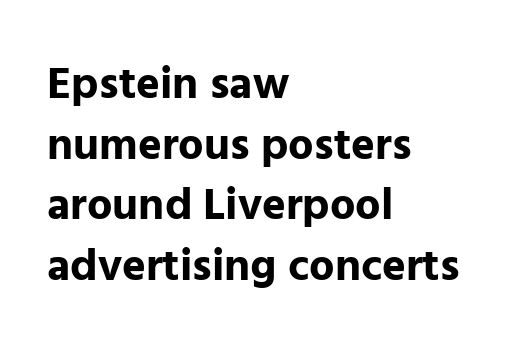
The image shows 45 px bold sans-serif type, upright; set left-aligned, normal line spacing (1.35x), normal letter spacing, not underlined; low stroke contrast and a medium x-height.
